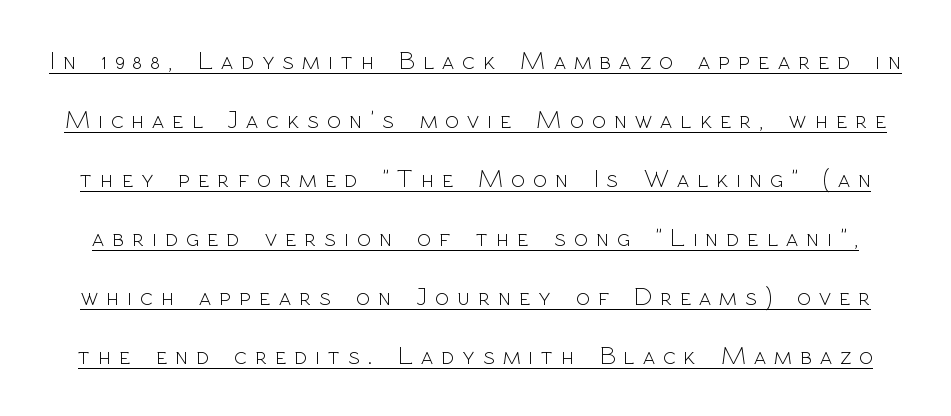
{"italic": "no", "bold": "no", "underline": "yes", "line_spacing": "loose", "line_spacing_ratio": 2.27, "letter_spacing": "wide", "letter_spacing_em": 0.31, "glyph_px": 26}
